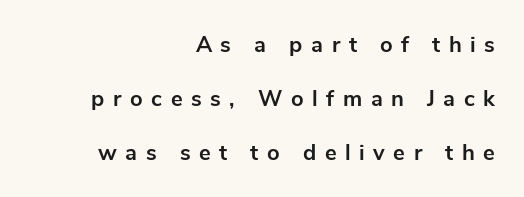
{"italic": "no", "bold": "yes", "underline": "no", "align": "right", "line_spacing": "loose", "line_spacing_ratio": 2.45, "letter_spacing": "wide", "letter_spacing_em": 0.39, "glyph_px": 22}
